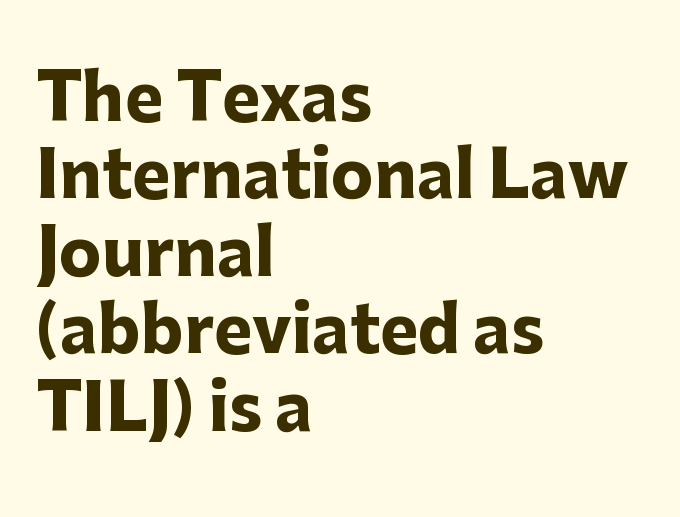
{"serif": "no", "italic": "no", "bold": "yes", "weight": "heavy", "width": "normal", "stroke_contrast": "low", "x_height": "medium", "monospaced": "no", "underline": "no", "align": "left", "line_spacing_ratio": 1.21, "letter_spacing": "normal", "letter_spacing_em": 0.0, "glyph_px": 64}
